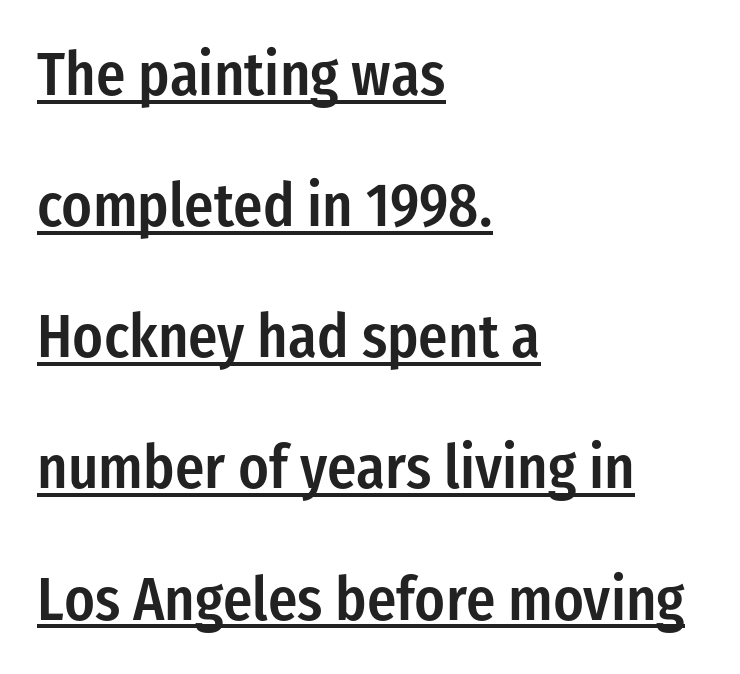
{"serif": "no", "italic": "no", "bold": "semi", "weight": "semibold", "width": "condensed", "stroke_contrast": "low", "x_height": "medium", "monospaced": "no", "underline": "yes", "align": "left", "line_spacing": "loose", "line_spacing_ratio": 2.15, "letter_spacing": "normal", "letter_spacing_em": 0.0, "glyph_px": 61}
